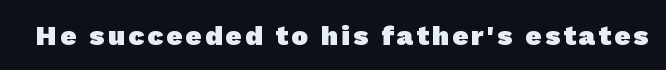
The image shows 28 px heavy sans-serif type; set not underlined; low stroke contrast and a medium x-height.
